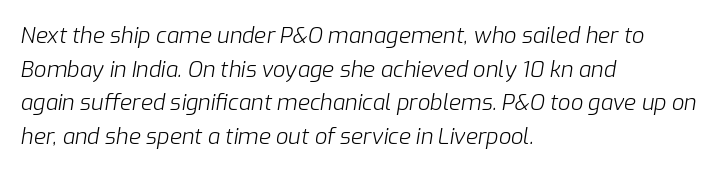
One glance says typical: line gaps are just what's usual. On a weight scale, this lands at 450 or below. Yep, that's italic — everything's leaning. Characters follow at the spacing the type designer built in. Letters rest on an invisible, unmarked baseline. Line beginnings align vertically; line endings do not.
